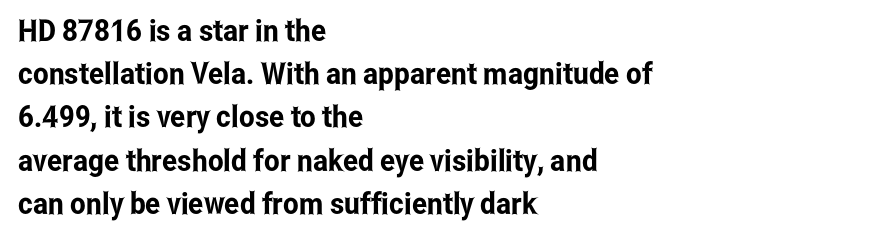
{"serif": "no", "italic": "no", "width": "condensed", "stroke_contrast": "low", "x_height": "medium", "monospaced": "no", "underline": "no", "align": "left", "line_spacing": "normal", "line_spacing_ratio": 1.44, "letter_spacing": "normal", "letter_spacing_em": 0.0, "glyph_px": 30}
